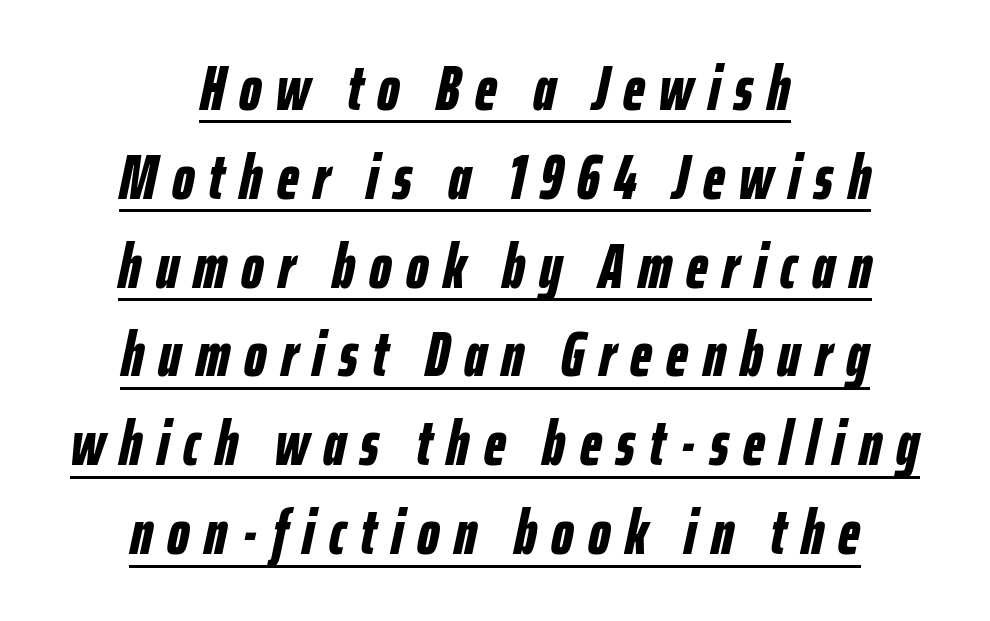
The axis of the letterforms is tilted away from vertical. The block of text has a typical density, with ordinary space between rows. This sample is center-justified, so both line endings float freely. Think of a printed novel: that variable character pitch is what you see here. The rendering uses a bold face; every stroke is thick and dark.
